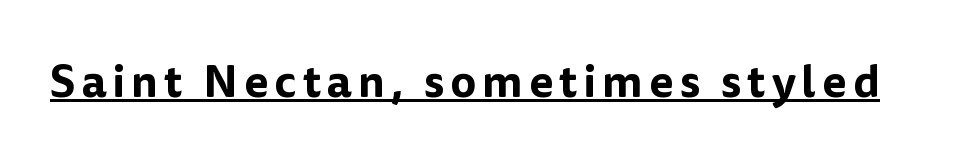
The image shows 45 px sans-serif type, upright; set underlined; low stroke contrast and a medium x-height.
